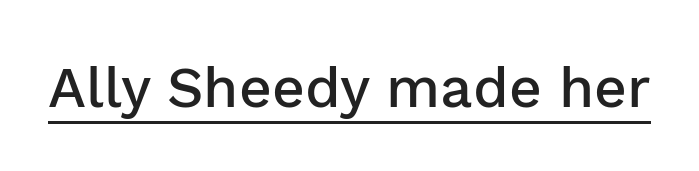
{"serif": "no", "italic": "no", "bold": "semi", "weight": "semibold", "width": "normal", "stroke_contrast": "low", "x_height": "medium", "monospaced": "no", "underline": "yes", "letter_spacing": "normal", "letter_spacing_em": 0.0, "glyph_px": 57}
